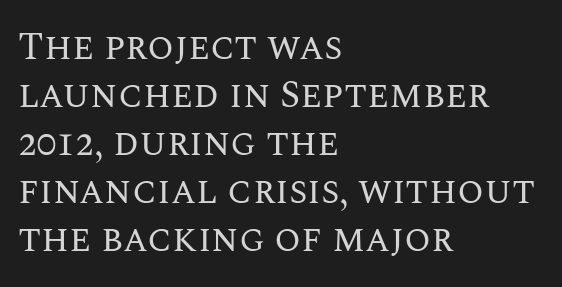
Every character sits straight up, as roman type does. Every row of glyphs begins at an identical x-position on the left. The line texture is even and compact thanks to regular tracking. The space between consecutive lines is moderate.
